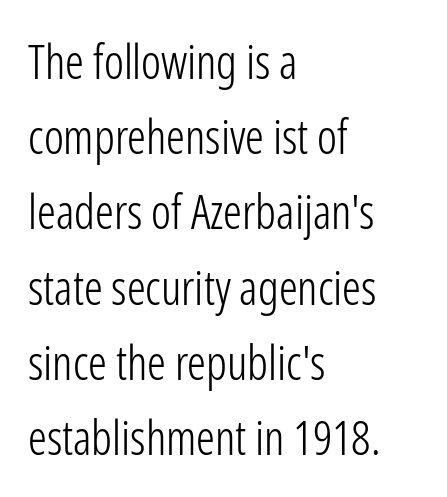
The image shows 47 px light, condensed sans-serif type, upright; set left-aligned, normal line spacing (1.6x), normal letter spacing, not underlined; low stroke contrast and a medium x-height.
